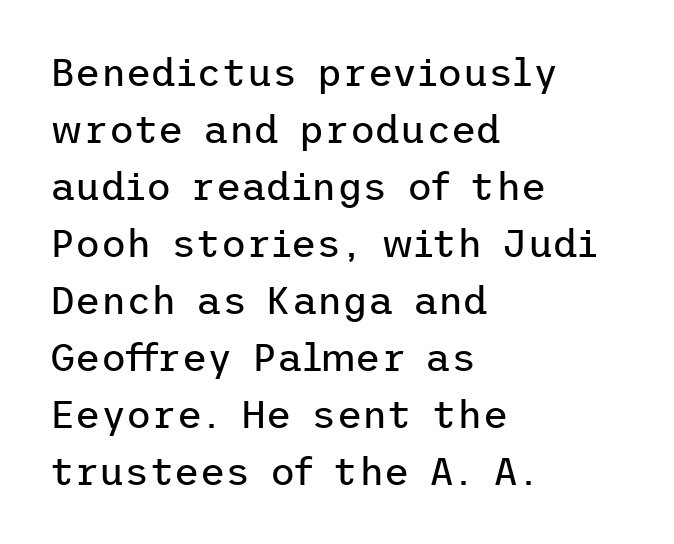
Q: Is the text bold? A: No.
Q: Is the text italic (slanted)? A: No, it is upright.
Q: Is the typeface a serif or a sans-serif typeface? A: Sans-serif.
Q: Is the text underlined? A: No.
Q: How is the paragraph aligned? A: Left-aligned.
Q: Is the spacing between letters normal or unusually wide? A: Normal.
Q: Is the spacing between lines tight, normal or loose? A: Normal.
Q: Width (condensed, normal, or wide)? A: Normal.
Q: Stroke contrast? A: Low.
Q: x-height? A: Medium.
